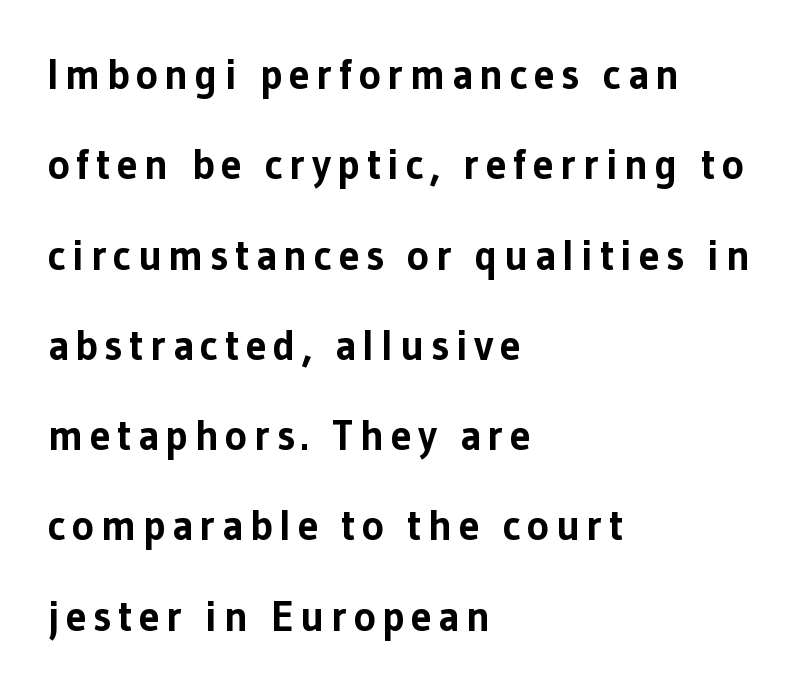
{"serif": "no", "italic": "no", "bold": "yes", "weight": "bold", "width": "normal", "stroke_contrast": "low", "x_height": "medium", "monospaced": "no", "underline": "no", "align": "left", "line_spacing": "loose", "line_spacing_ratio": 2.15, "glyph_px": 42}
